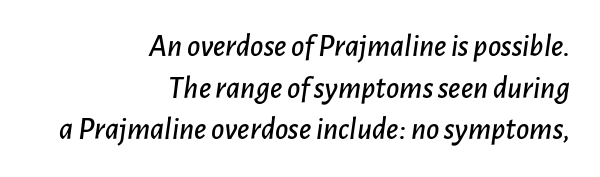
The image shows 32 px text type, italic (leaning right); set right-aligned, normal line spacing (1.3x), normal letter spacing, not underlined; low stroke contrast and a medium x-height.
